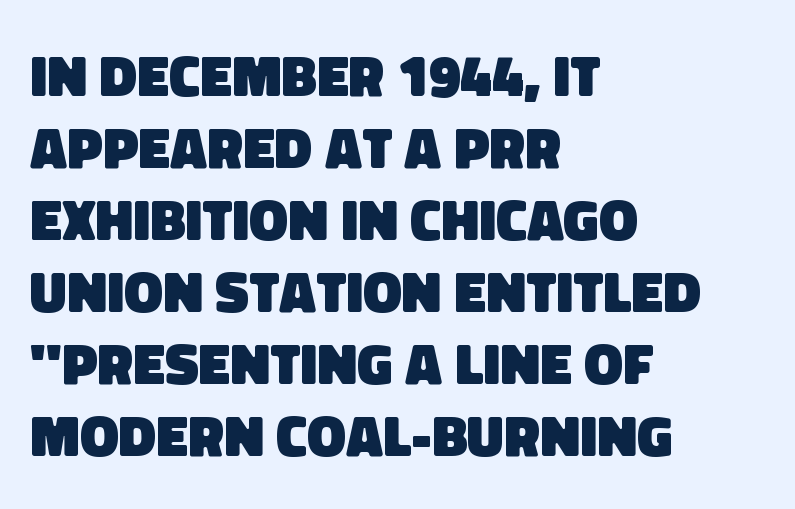
Compared with an ordinary text face, these strokes are far heavier — a full bold. Each row of text sits above clean, open space. Compared with a centered layout, this one pins lines to the left instead. The text was rendered using a sans face with plain stroke endings. The face used here is proportionally spaced, like ordinary book or web type.
